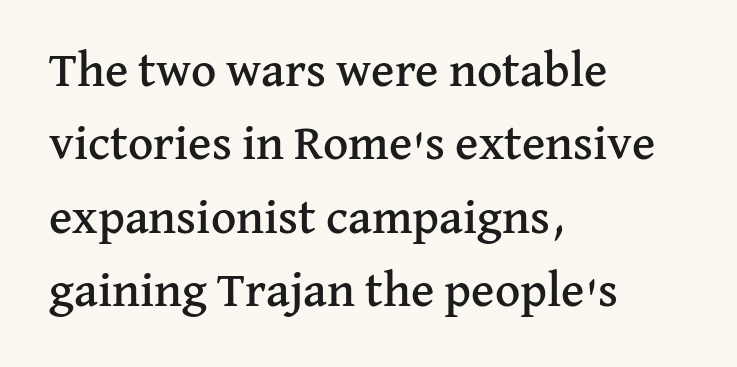
Note the varied advance widths — an 'i' is clearly narrower than an 'm'. The face used here is seriffed, in the tradition of book romans. Quick note: underline off. Observe the ordinary spacing: letters are neighbours, not strangers. The specimen reads as upright at a glance.
